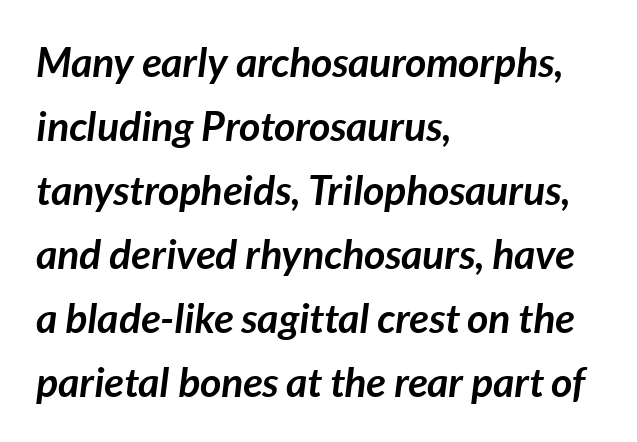
Q: Is the text bold? A: Yes.
Q: Is the text italic (slanted)? A: Yes, it leans right by about 7 degrees.
Q: Is the text underlined? A: No.
Q: How is the paragraph aligned? A: Left-aligned.
Q: Is the spacing between letters normal or unusually wide? A: Normal.
Q: Is the spacing between lines tight, normal or loose? A: Normal.
Q: Width (condensed, normal, or wide)? A: Normal.
Q: Stroke contrast? A: Low.
Q: x-height? A: Medium.
Q: Monospaced? A: No.
